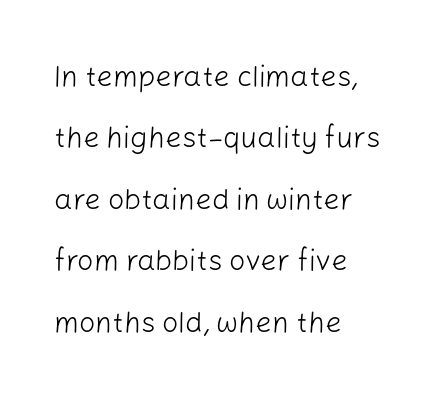
The image shows 29 px light sans-serif type, upright; set left-aligned, loose line spacing (2.12x), normal letter spacing, not underlined; low stroke contrast and a medium x-height.
